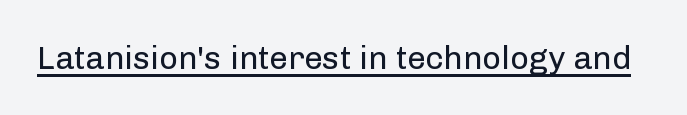
{"serif": "no", "italic": "no", "bold": "no", "weight": "regular", "width": "normal", "stroke_contrast": "low", "x_height": "medium", "monospaced": "no", "underline": "yes", "letter_spacing": "normal", "letter_spacing_em": 0.0, "glyph_px": 33}
